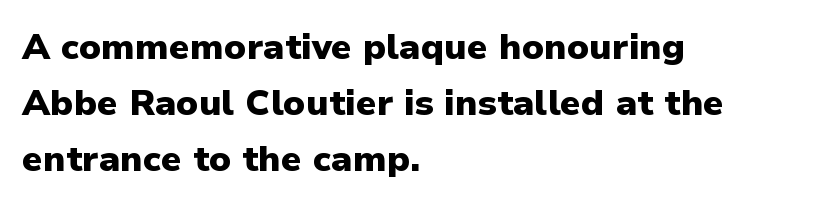
The image shows 36 px heavy sans-serif type, upright; set left-aligned, normal line spacing (1.55x), normal letter spacing, not underlined; low stroke contrast and a medium x-height.
